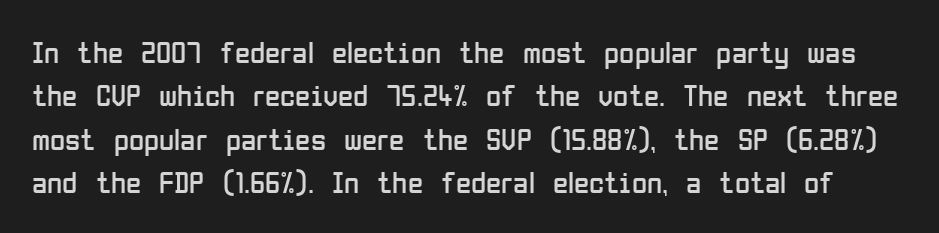
The image shows 31 px regular-weight, condensed sans-serif type, upright; set normal line spacing (1.4x), normal letter spacing, not underlined; low stroke contrast and a medium x-height.
